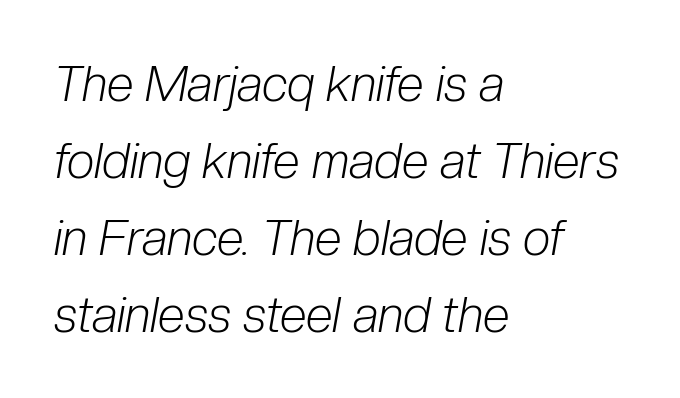
{"italic": "yes", "lean": "right", "slant_degrees": 10, "bold": "no", "weight": "light", "width": "condensed", "stroke_contrast": "low", "x_height": "medium", "monospaced": "no", "underline": "no", "align": "left", "line_spacing": "normal", "line_spacing_ratio": 1.57, "letter_spacing": "normal", "letter_spacing_em": 0.0, "glyph_px": 49}
